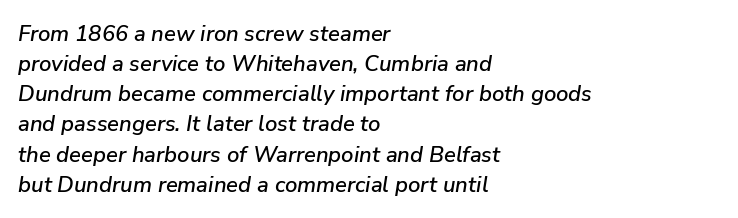
The rows are spaced the way most documents space them. Has an underline been added? It has not. What stands out about the letter spacing? Nothing — it is the standard amount. Where is the straight margin? On the left. Yep, that's italic — everything's leaning.
